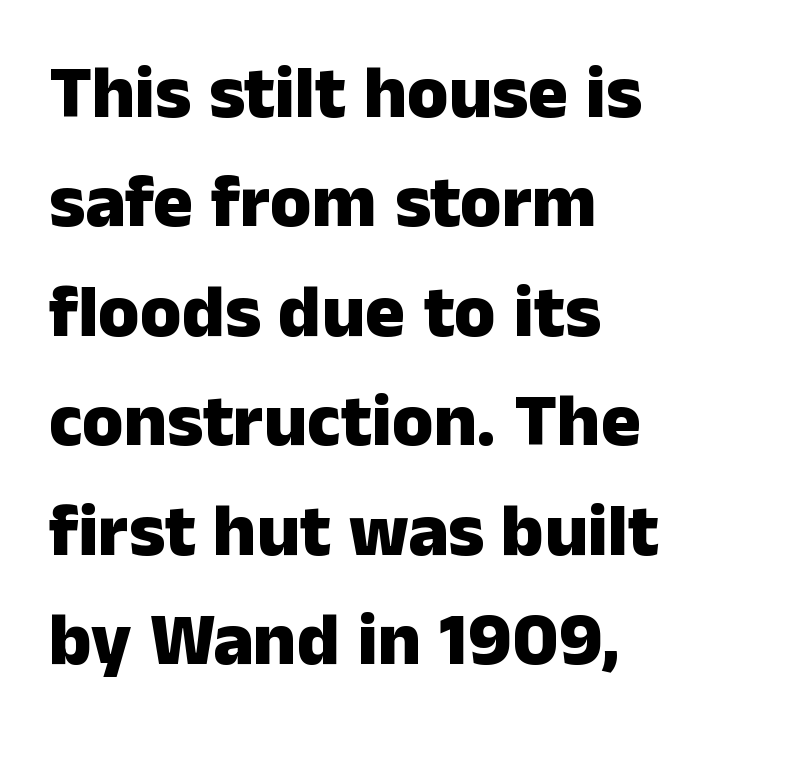
Tall strokes in this sample are plumb rather than angled. Do the characters align in a grid? No, the font is proportional. Every letter is thick-stroked: bold, no question. Casual observation: everything's shoved over to the left.
